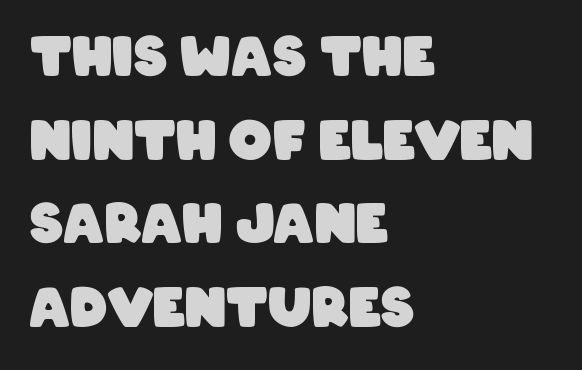
The letters advance in unequal steps, a hallmark of proportional type. No feet cap the strokes, marking this as sans-serif type. The typesetting leans heavy: a genuine bold. The tracking reads as untouched default to a designer's eye. Underlining? Definitely not there.
